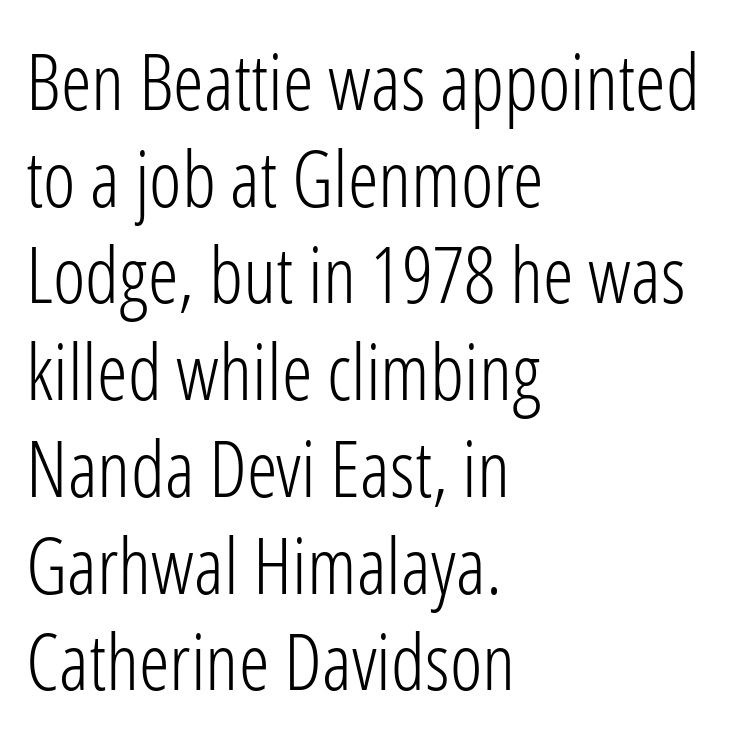
{"serif": "no", "italic": "no", "bold": "no", "weight": "light", "width": "condensed", "stroke_contrast": "low", "x_height": "medium", "monospaced": "no", "underline": "no", "align": "left", "line_spacing_ratio": 1.24, "letter_spacing": "normal", "letter_spacing_em": 0.0, "glyph_px": 78}
